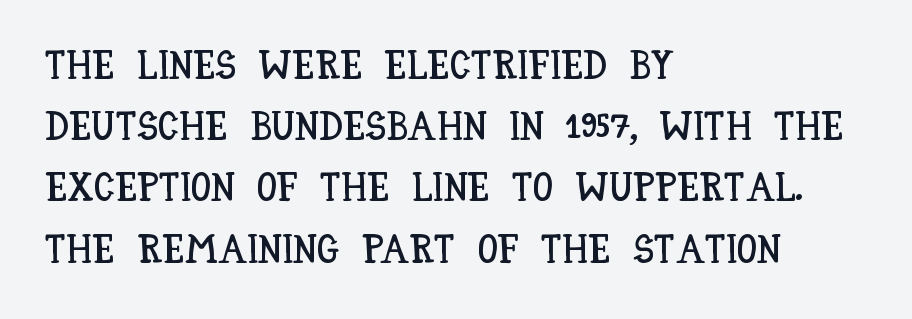
Is the block centered? No — it sits flush against the left margin. This sample keeps an unexceptional amount of space between lines. A clean baseline with only descenders dipping below it. Spacing verdict: proportional, widths tailored to each character. Quick note: not italic, upright.
